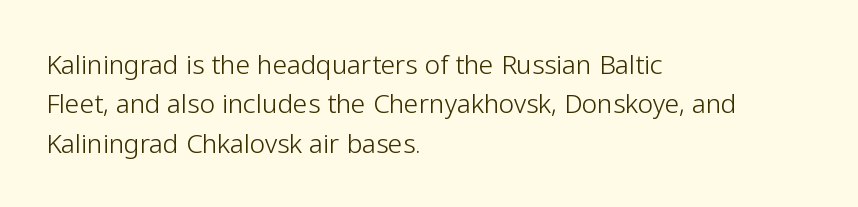
Q: Is the text bold? A: No.
Q: Is the text italic (slanted)? A: No, it is upright.
Q: Is the text underlined? A: No.
Q: How is the paragraph aligned? A: Left-aligned.
Q: Is the spacing between letters normal or unusually wide? A: Normal.
Q: Is the spacing between lines tight, normal or loose? A: Normal.
